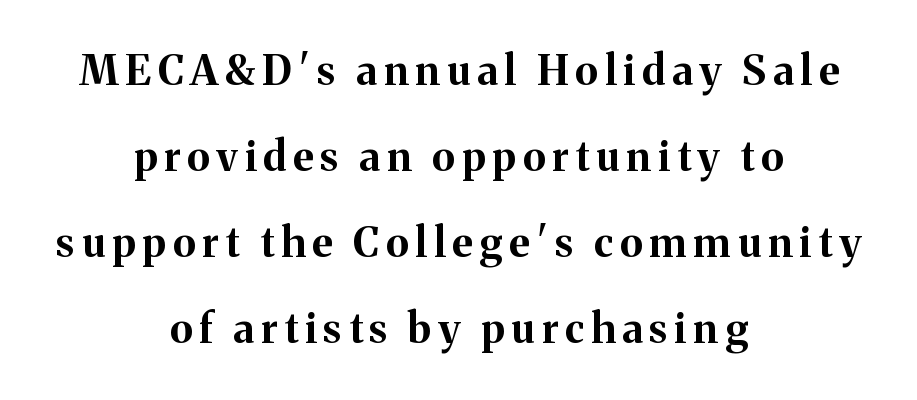
{"serif": "yes", "italic": "no", "bold": "yes", "weight": "bold", "width": "normal", "stroke_contrast": "medium", "x_height": "medium", "monospaced": "no", "underline": "no", "align": "center", "line_spacing": "loose", "line_spacing_ratio": 2.1, "glyph_px": 41}
